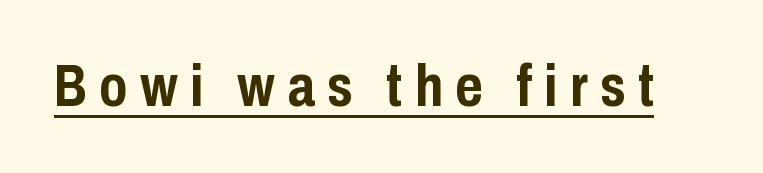
The image shows 59 px semibold, condensed sans-serif type, upright; set unusually wide letter spacing (+0.21 em), underlined; low stroke contrast and a medium x-height.
